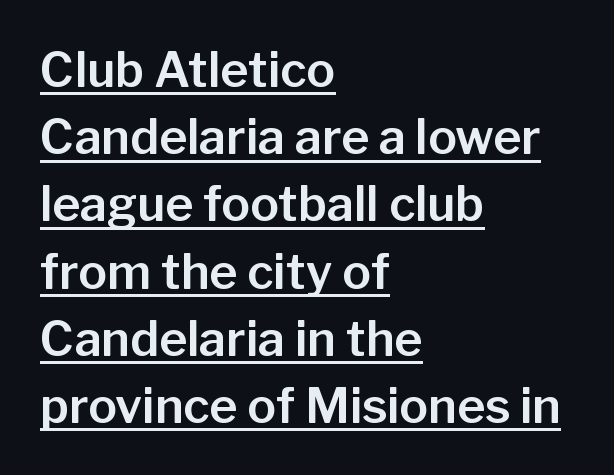
Q: Is the text italic (slanted)? A: No, it is upright.
Q: Is the typeface a serif or a sans-serif typeface? A: Sans-serif.
Q: Is the text underlined? A: Yes.
Q: How is the paragraph aligned? A: Left-aligned.
Q: Is the spacing between letters normal or unusually wide? A: Normal.
Q: Is the spacing between lines tight, normal or loose? A: Normal.
Q: Width (condensed, normal, or wide)? A: Normal.
Q: Stroke contrast? A: Low.
Q: x-height? A: Medium.
Q: Monospaced? A: No.
